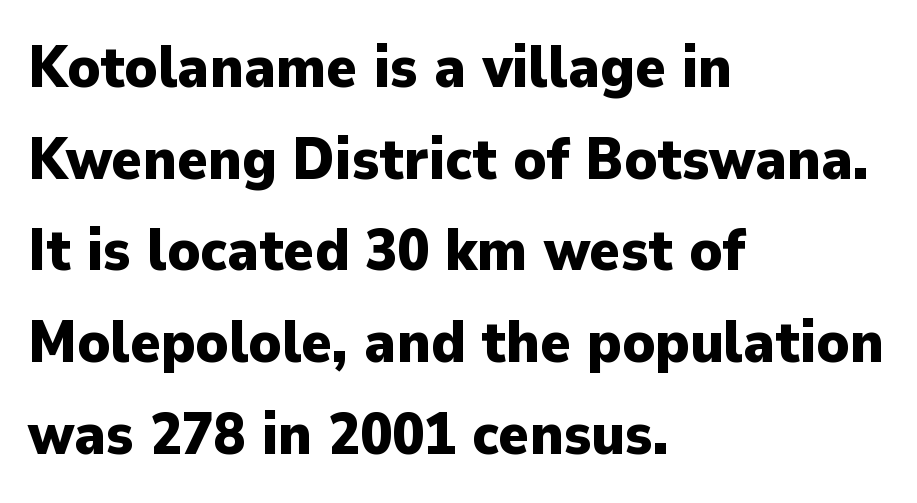
This block has exactly the height ordinary leading produces. Quick note: not italic, upright. The rendering uses natural spacing where letterforms have individual widths. Letterform terminals end flat and unadorned throughout the passage. Standard letterfit; no display-style spreading of the glyphs.
